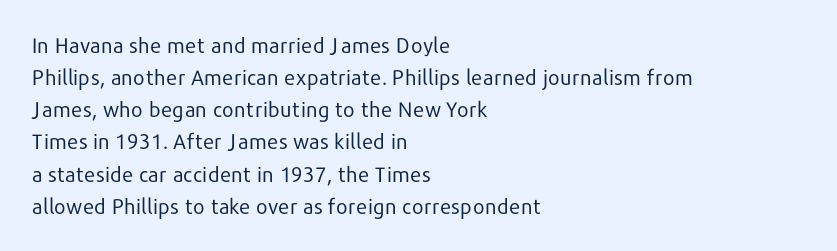
Q: Is the text bold? A: No.
Q: Is the text italic (slanted)? A: No, it is upright.
Q: Is the text underlined? A: No.
Q: How is the paragraph aligned? A: Left-aligned.
Q: Is the spacing between letters normal or unusually wide? A: Normal.
Q: Is the spacing between lines tight, normal or loose? A: Normal.
